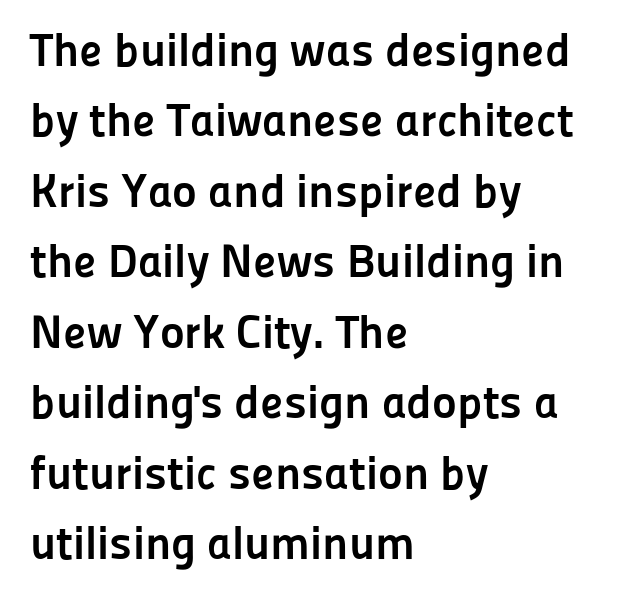
Q: Is the text bold? A: Yes.
Q: Is the text italic (slanted)? A: No, it is upright.
Q: Is the typeface a serif or a sans-serif typeface? A: Sans-serif.
Q: Is the text underlined? A: No.
Q: How is the paragraph aligned? A: Left-aligned.
Q: Is the spacing between letters normal or unusually wide? A: Normal.
Q: Is the spacing between lines tight, normal or loose? A: Normal.
Q: Width (condensed, normal, or wide)? A: Normal.
Q: Stroke contrast? A: Low.
Q: x-height? A: Medium.
Q: Monospaced? A: No.
